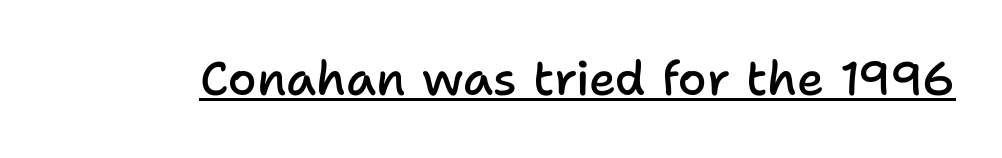
{"serif": "no", "italic": "no", "bold": "semi", "weight": "semibold", "width": "normal", "stroke_contrast": "low", "x_height": "medium", "monospaced": "no", "underline": "yes", "letter_spacing": "normal", "letter_spacing_em": 0.0, "glyph_px": 47}
